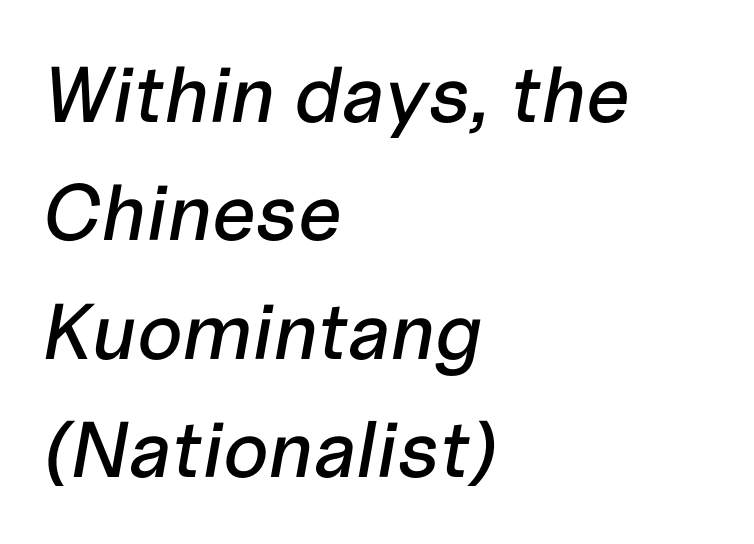
Q: Is the text italic (slanted)? A: Yes, it leans right by about 10 degrees.
Q: Is the text underlined? A: No.
Q: How is the paragraph aligned? A: Left-aligned.
Q: Is the spacing between letters normal or unusually wide? A: Normal.
Q: Is the spacing between lines tight, normal or loose? A: Normal.
Q: Width (condensed, normal, or wide)? A: Normal.
Q: Stroke contrast? A: Low.
Q: x-height? A: Medium.
Q: Monospaced? A: No.
